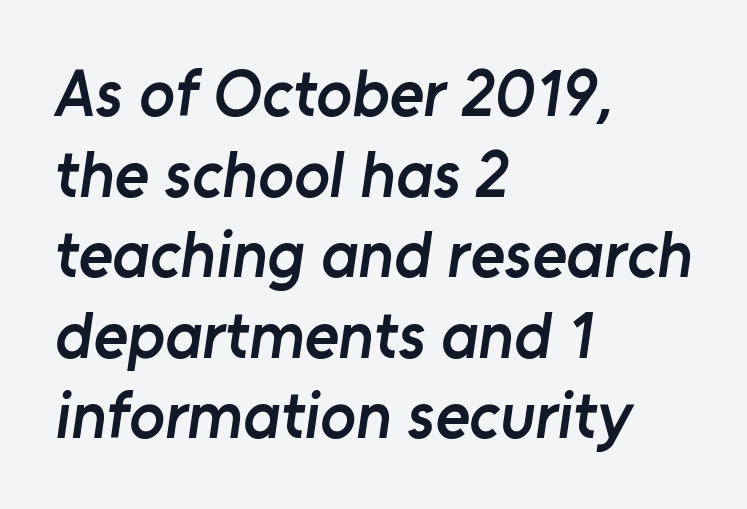
{"serif": "no", "bold": "semi", "weight": "semibold", "width": "normal", "stroke_contrast": "low", "x_height": "medium", "monospaced": "no", "underline": "no", "align": "left", "line_spacing_ratio": 1.22, "letter_spacing": "normal", "letter_spacing_em": 0.0, "glyph_px": 66}
